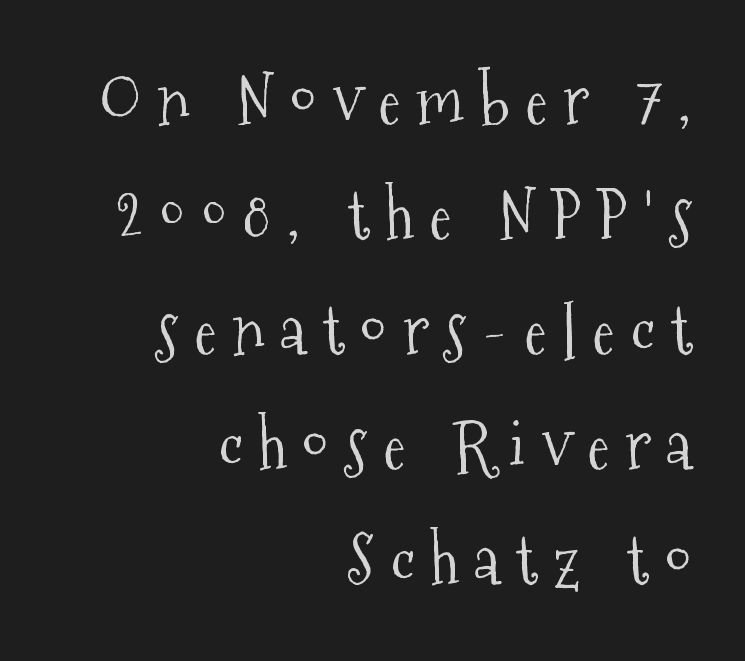
{"serif": "yes", "italic": "no", "bold": "no", "weight": "light", "width": "condensed", "stroke_contrast": "medium", "x_height": "medium", "monospaced": "no", "underline": "no", "align": "right", "line_spacing": "normal", "line_spacing_ratio": 1.69, "letter_spacing": "wide", "letter_spacing_em": 0.23, "glyph_px": 68}
